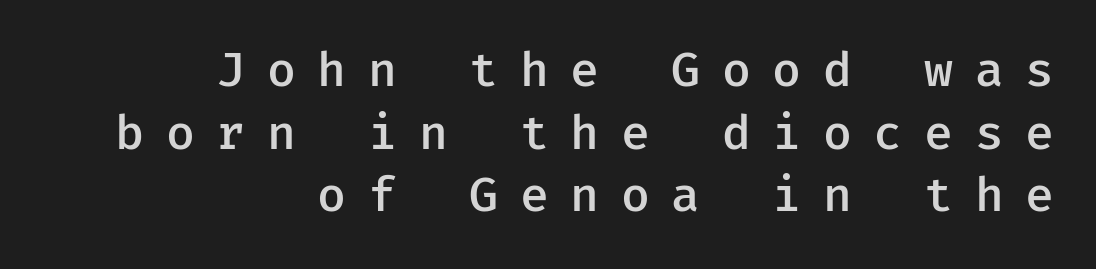
The image shows 47 px semibold sans-serif type, upright; set right-aligned, normal line spacing (1.33x), unusually wide letter spacing (+0.46 em), not underlined; low stroke contrast and a medium x-height.
